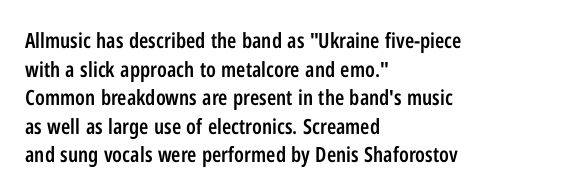
{"italic": "no", "bold": "semi", "underline": "no", "align": "left", "line_spacing": "normal", "line_spacing_ratio": 1.36, "letter_spacing": "normal", "letter_spacing_em": 0.0, "glyph_px": 21}
